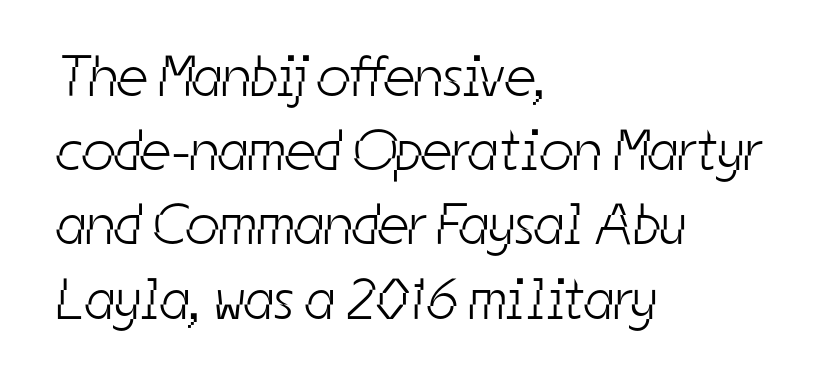
Q: Is the text bold? A: No.
Q: Is the typeface a serif or a sans-serif typeface? A: Sans-serif.
Q: Is the text underlined? A: No.
Q: How is the paragraph aligned? A: Left-aligned.
Q: Is the spacing between letters normal or unusually wide? A: Normal.
Q: Is the spacing between lines tight, normal or loose? A: Normal.
Q: Width (condensed, normal, or wide)? A: Condensed.
Q: Stroke contrast? A: Low.
Q: x-height? A: Medium.
Q: Monospaced? A: No.
